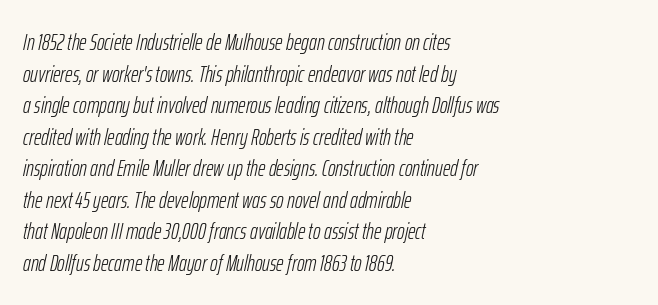
Q: Is the text bold? A: No.
Q: Is the text italic (slanted)? A: Yes, it leans right by about 12 degrees.
Q: Is the text underlined? A: No.
Q: How is the paragraph aligned? A: Left-aligned.
Q: Is the spacing between letters normal or unusually wide? A: Normal.
Q: Is the spacing between lines tight, normal or loose? A: Normal.
